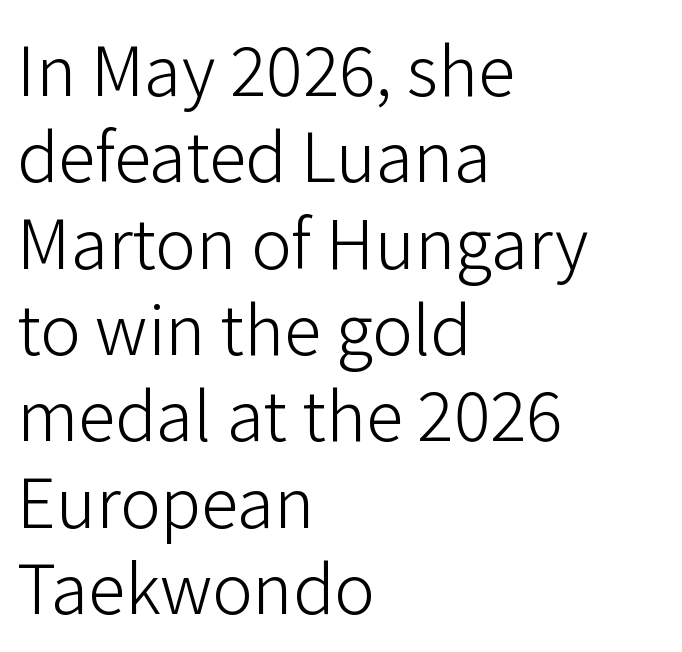
{"serif": "no", "italic": "no", "bold": "no", "weight": "light", "width": "normal", "stroke_contrast": "low", "x_height": "medium", "monospaced": "no", "underline": "no", "align": "left", "line_spacing": "normal", "line_spacing_ratio": 1.27, "letter_spacing": "normal", "letter_spacing_em": 0.0, "glyph_px": 68}
